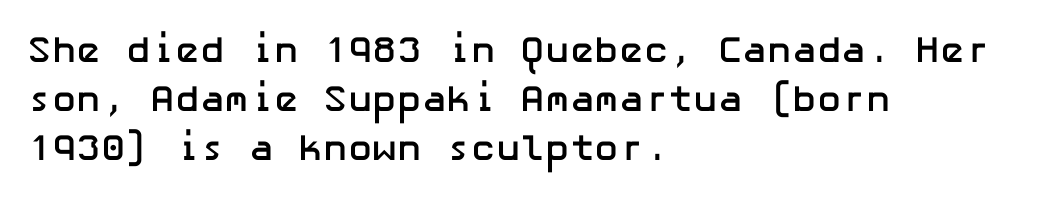
{"serif": "no", "italic": "no", "bold": "yes", "weight": "semibold", "width": "normal", "stroke_contrast": "low", "x_height": "medium", "underline": "no", "align": "left", "line_spacing": "normal", "line_spacing_ratio": 1.33, "letter_spacing": "normal", "letter_spacing_em": 0.0, "glyph_px": 37}
